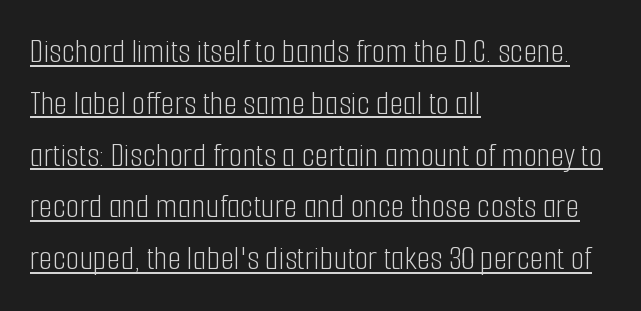
{"serif": "no", "italic": "no", "bold": "no", "weight": "light", "width": "condensed", "stroke_contrast": "low", "x_height": "medium", "monospaced": "no", "underline": "yes", "align": "left", "line_spacing": "normal", "line_spacing_ratio": 1.48, "letter_spacing": "normal", "letter_spacing_em": 0.0, "glyph_px": 35}
